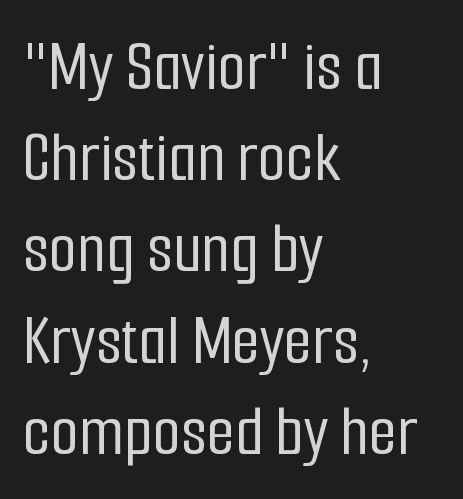
The image shows 73 px condensed sans-serif type, upright; set left-aligned, normal line spacing (1.25x), normal letter spacing, not underlined; low stroke contrast and a medium x-height.
